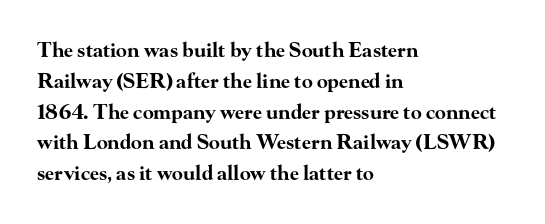
Q: Is the text bold? A: Yes.
Q: Is the text italic (slanted)? A: No, it is upright.
Q: Is the text underlined? A: No.
Q: How is the paragraph aligned? A: Left-aligned.
Q: Is the spacing between letters normal or unusually wide? A: Normal.
Q: Is the spacing between lines tight, normal or loose? A: Normal.
